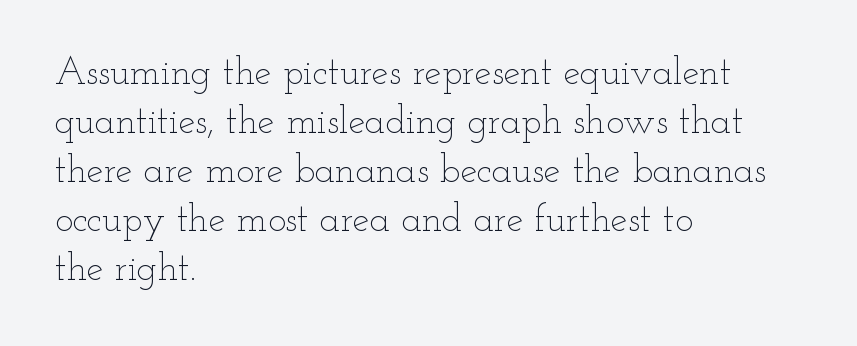
Q: Is the text bold? A: No.
Q: Is the text italic (slanted)? A: No, it is upright.
Q: Is the text underlined? A: No.
Q: How is the paragraph aligned? A: Left-aligned.
Q: Is the spacing between letters normal or unusually wide? A: Normal.
Q: Is the spacing between lines tight, normal or loose? A: Normal.
Q: Width (condensed, normal, or wide)? A: Wide.
Q: Stroke contrast? A: Low.
Q: x-height? A: Small.
Q: Monospaced? A: No.
